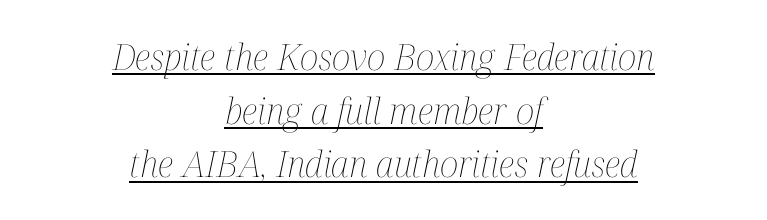
The lines in this sample share a center point and differ in where they start and stop. A typesetter would mark this as italic. Letter spacing: default. Each new line begins a customary step beneath the previous one. The passage shown is typed in a proportional face where columns would drift.
